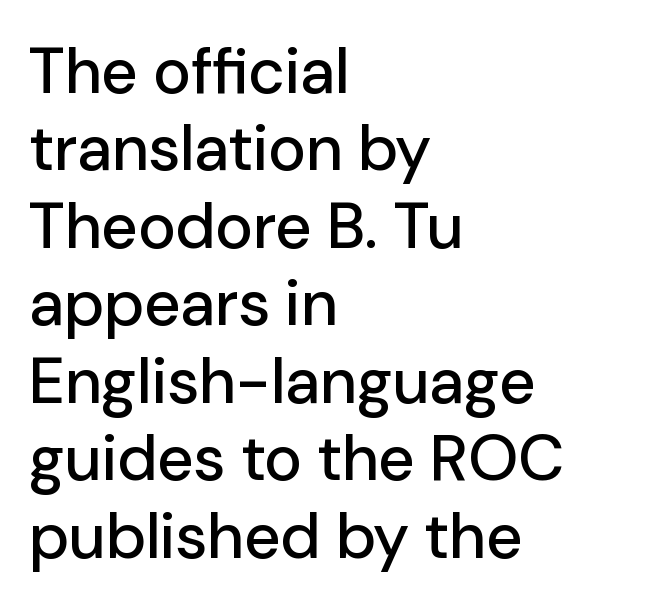
{"serif": "no", "italic": "no", "width": "normal", "stroke_contrast": "low", "x_height": "medium", "monospaced": "no", "underline": "no", "align": "left", "line_spacing_ratio": 1.21, "letter_spacing": "normal", "letter_spacing_em": 0.0, "glyph_px": 64}
